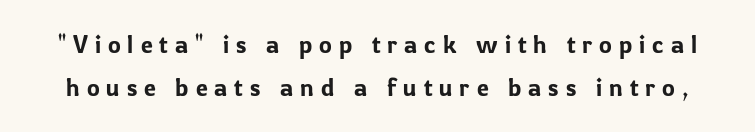
The image shows 24 px text type, upright; set line spacing 1.81x, unusually wide letter spacing (+0.29 em), not underlined.
